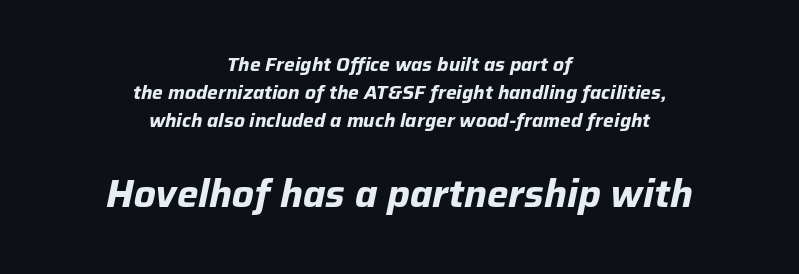
The image shows 38 px bold type, italic (leaning right); set centered, normal line spacing (1.47x), normal letter spacing, not underlined; the second (bottom) block is 2.0x larger; low stroke contrast and a medium x-height.
